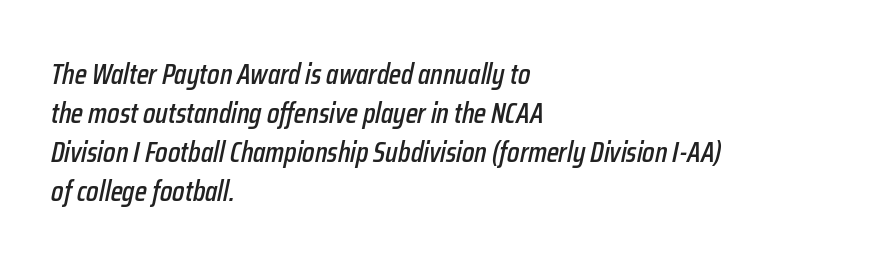
{"italic": "yes", "lean": "right", "slant_degrees": 12, "width": "condensed", "stroke_contrast": "low", "x_height": "medium", "monospaced": "no", "underline": "no", "align": "left", "line_spacing": "normal", "line_spacing_ratio": 1.34, "letter_spacing": "normal", "letter_spacing_em": 0.0, "glyph_px": 29}
